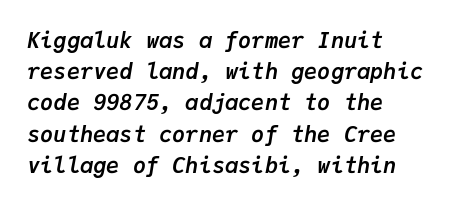
The image shows 22 px bold type, italic (leaning right); set left-aligned, normal line spacing (1.42x), normal letter spacing, not underlined.
